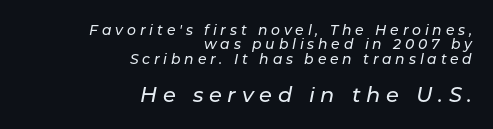
A typesetter would call this heavily tracked-out type. Italic: yes, the glyphs are oblique. Honestly, there is no underline to notice here at all. All the whitespace from short lines collects on the left. Cramped leading. Small over large — that's the arrangement of the two blocks here.
